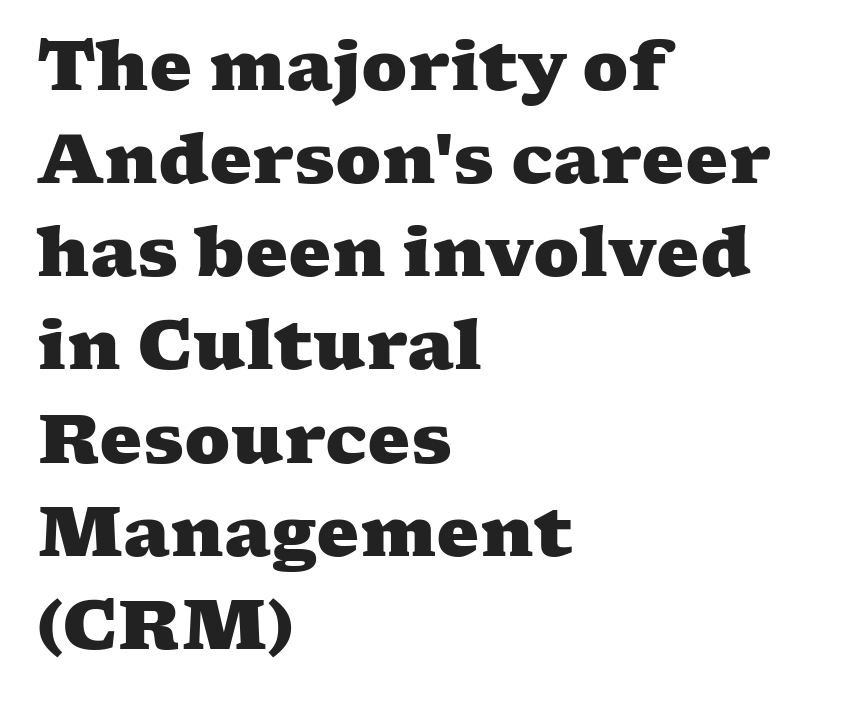
The image shows 68 px heavy, wide serif type; set left-aligned, normal line spacing (1.37x), normal letter spacing, not underlined; medium stroke contrast and a medium x-height.
